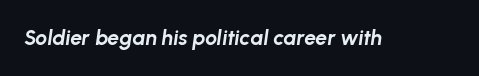
Q: Is the text bold? A: Yes.
Q: Is the text italic (slanted)? A: Yes, it leans right by about 8 degrees.
Q: Is the text underlined? A: No.
Q: Is the spacing between letters normal or unusually wide? A: Normal.
